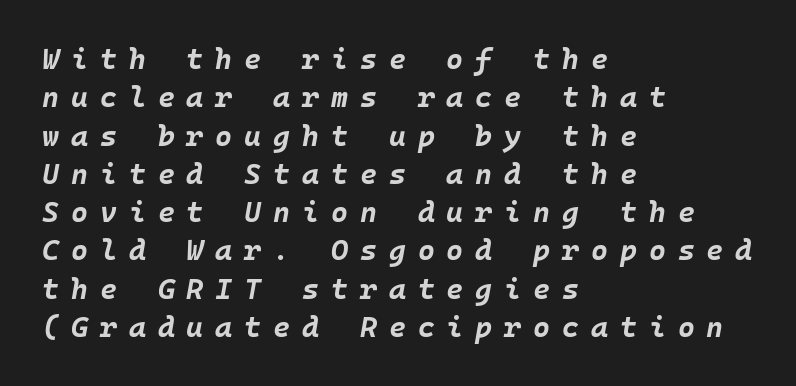
This rendering features lettering with no underline. Heavy-handed strokes throughout: this text is bold. The lines sit at an ordinary, default distance from one another. A typesetter would mark this as italic. Each word looks stretched out because of the extra space between its letters.
